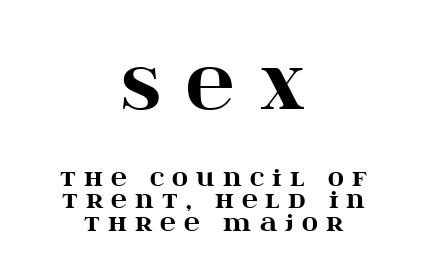
The image shows 67 px heavy, wide serif type, upright; set centered, tight line spacing (1.02x), unusually wide letter spacing (+0.37 em), not underlined; the first (top) block is 3.05x larger; high stroke contrast and a large x-height.
